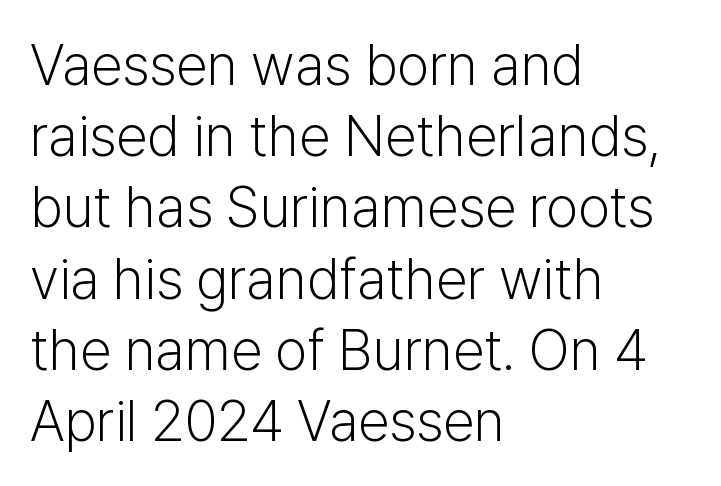
{"serif": "no", "italic": "no", "bold": "no", "weight": "light", "width": "normal", "stroke_contrast": "low", "x_height": "medium", "monospaced": "no", "underline": "no", "align": "left", "line_spacing": "normal", "line_spacing_ratio": 1.25, "letter_spacing": "normal", "letter_spacing_em": 0.0, "glyph_px": 57}
